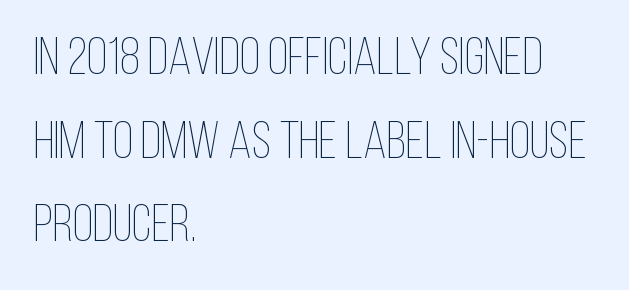
The image shows 53 px thin, condensed type, upright; set left-aligned, normal line spacing (1.58x), normal letter spacing, not underlined; low stroke contrast and a large x-height.
